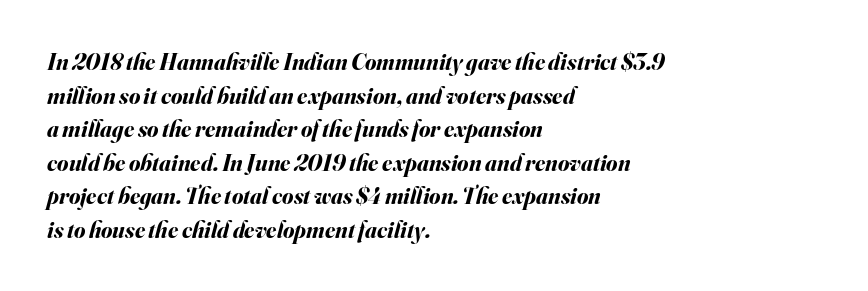
The image shows 23 px bold type, italic (leaning right); set left-aligned, normal line spacing (1.46x), normal letter spacing, not underlined.
